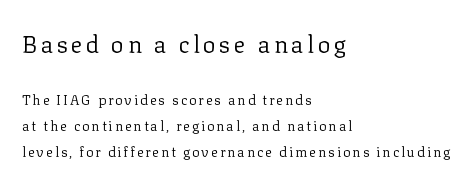
{"italic": "no", "bold": "no", "underline": "no", "align": "left", "line_spacing_ratio": 1.89, "larger_block": "first", "size_ratio": 1.71, "glyph_px": 24}
